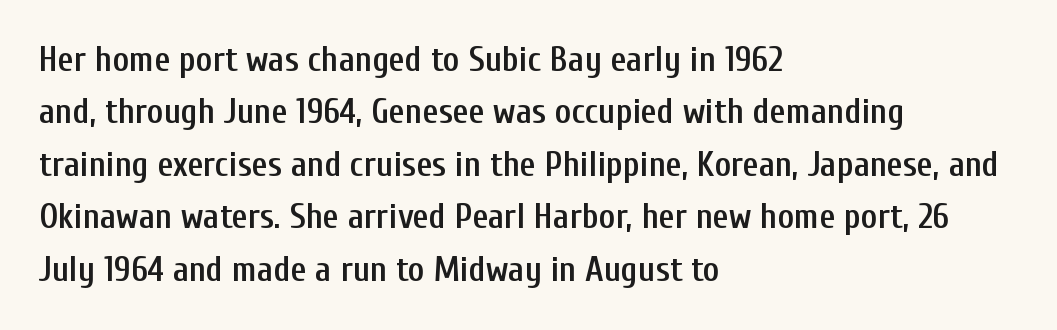
Q: Is the text bold? A: Semi-bold.
Q: Is the text italic (slanted)? A: No, it is upright.
Q: Is the typeface a serif or a sans-serif typeface? A: Sans-serif.
Q: Is the text underlined? A: No.
Q: How is the paragraph aligned? A: Left-aligned.
Q: Is the spacing between letters normal or unusually wide? A: Normal.
Q: Is the spacing between lines tight, normal or loose? A: Normal.
Q: Width (condensed, normal, or wide)? A: Condensed.
Q: Stroke contrast? A: Low.
Q: x-height? A: Medium.
Q: Monospaced? A: No.
